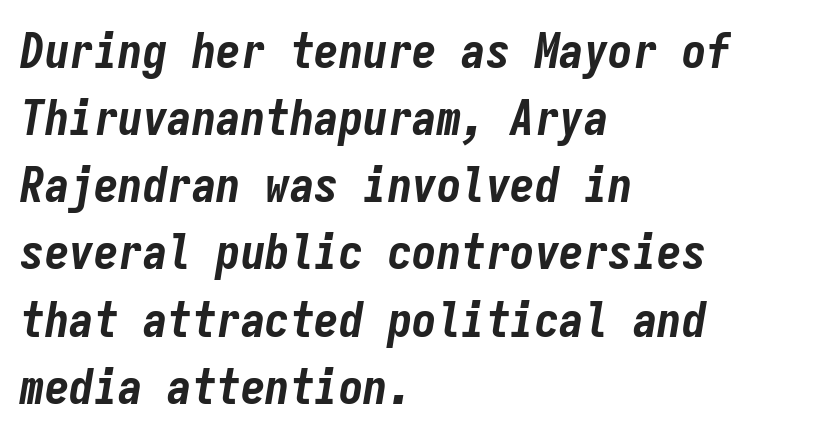
{"italic": "yes", "lean": "right", "slant_degrees": 9, "bold": "yes", "weight": "bold", "width": "condensed", "stroke_contrast": "low", "x_height": "medium", "monospaced": "yes", "underline": "no", "align": "left", "line_spacing": "normal", "line_spacing_ratio": 1.37, "letter_spacing": "normal", "letter_spacing_em": 0.0, "glyph_px": 49}
